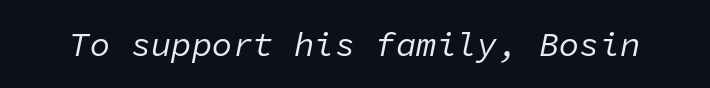
{"italic": "yes", "lean": "right", "slant_degrees": 11, "bold": "no", "weight": "regular", "width": "normal", "stroke_contrast": "low", "x_height": "medium", "monospaced": "yes", "underline": "no", "letter_spacing": "normal", "letter_spacing_em": 0.0, "glyph_px": 34}
